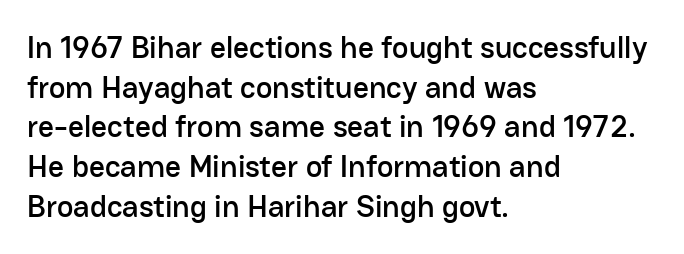
The space beneath each line is pristine and unruled. Tracking here is standard; glyphs follow each other at the usual distance. Each new line begins a customary step beneath the previous one. Do the characters align in a grid? No, the font is proportional. Rendered with straight, roman letterforms. This sample is left-justified, so line endings fall wherever the words run out.
